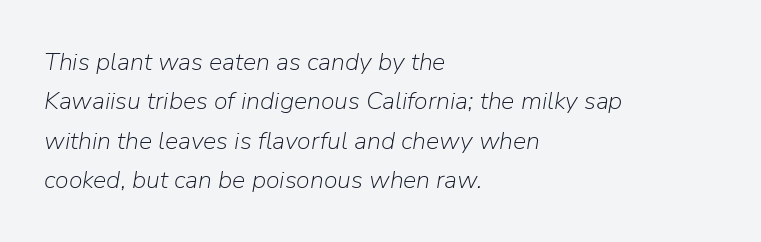
{"italic": "yes", "lean": "right", "slant_degrees": 9, "bold": "no", "underline": "no", "align": "left", "line_spacing": "normal", "line_spacing_ratio": 1.58, "letter_spacing": "normal", "letter_spacing_em": 0.0, "glyph_px": 25}
